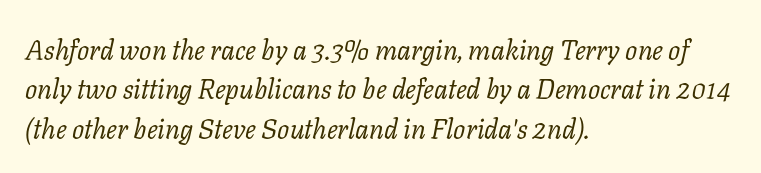
Q: Is the text bold? A: No.
Q: Is the text italic (slanted)? A: Yes, it leans right by about 11 degrees.
Q: Is the text underlined? A: No.
Q: How is the paragraph aligned? A: Left-aligned.
Q: Is the spacing between letters normal or unusually wide? A: Normal.
Q: Is the spacing between lines tight, normal or loose? A: Normal.
